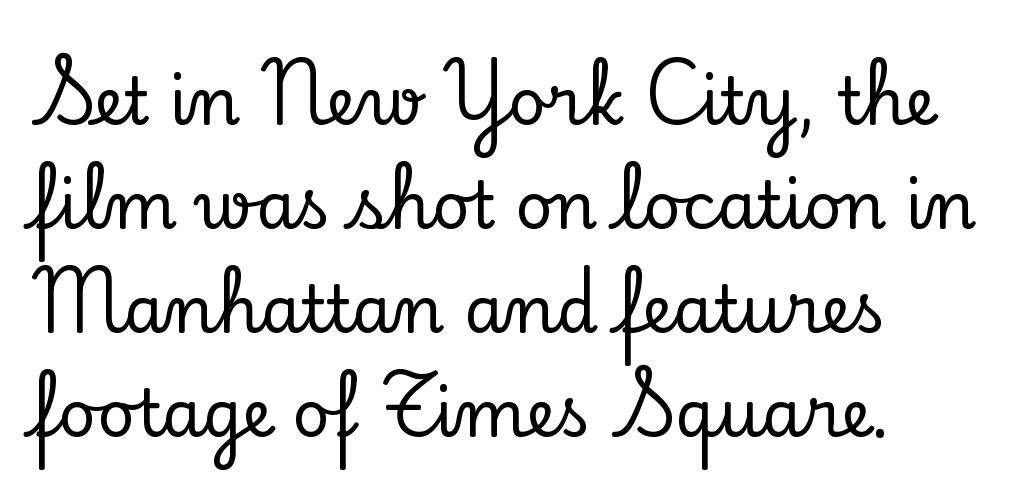
Each letter's strokes conclude with small projecting serifs. Nothing unusual about the tracking: characters are spaced as the font intends. This sample keeps an unexceptional amount of space between lines. Spacing verdict: proportional, widths tailored to each character.
